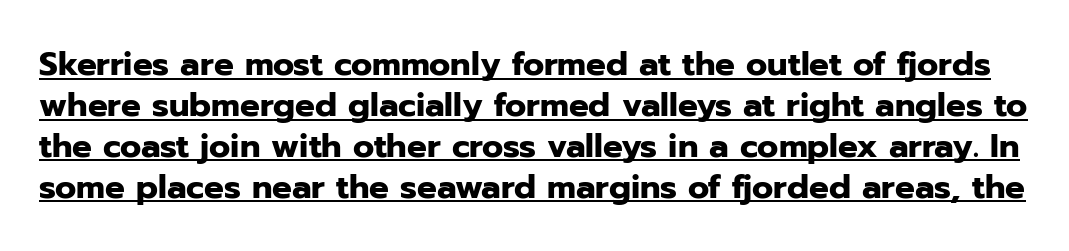
{"serif": "no", "italic": "no", "bold": "yes", "weight": "heavy", "width": "normal", "stroke_contrast": "low", "x_height": "medium", "monospaced": "no", "underline": "yes", "line_spacing_ratio": 1.24, "letter_spacing": "normal", "letter_spacing_em": 0.0, "glyph_px": 33}
